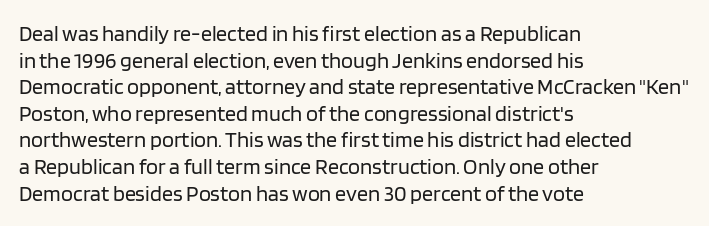
{"italic": "no", "bold": "no", "underline": "no", "align": "left", "line_spacing_ratio": 1.21, "letter_spacing": "normal", "letter_spacing_em": 0.0, "glyph_px": 22}
